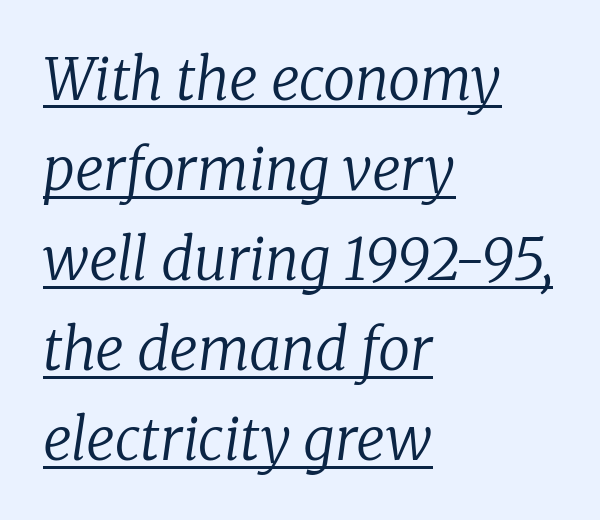
Q: Is the text bold? A: No.
Q: Is the text italic (slanted)? A: Yes, it leans right by about 8 degrees.
Q: Is the typeface a serif or a sans-serif typeface? A: Serif.
Q: Is the text underlined? A: Yes.
Q: How is the paragraph aligned? A: Left-aligned.
Q: Is the spacing between letters normal or unusually wide? A: Normal.
Q: Is the spacing between lines tight, normal or loose? A: Normal.
Q: Width (condensed, normal, or wide)? A: Normal.
Q: Stroke contrast? A: Low.
Q: x-height? A: Medium.
Q: Monospaced? A: No.
